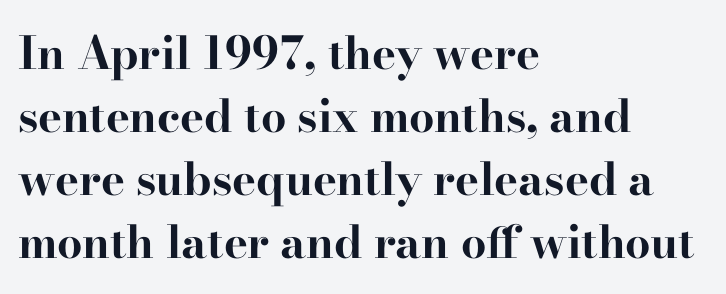
The string is rendered with underlining switched off. Horizontal bands of white between lines are of average thickness. Italic: no, the glyphs are upright roman. Leftover space on each line is placed entirely after the last word. These words are printed bold, with thick strokes throughout. The passage shown has conventional tracking throughout.
